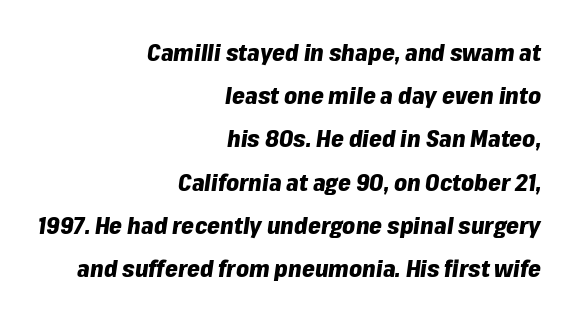
Q: Is the text bold? A: Yes.
Q: Is the text italic (slanted)? A: Yes, it leans right by about 8 degrees.
Q: Is the text underlined? A: No.
Q: How is the paragraph aligned? A: Right-aligned.
Q: Is the spacing between letters normal or unusually wide? A: Normal.
